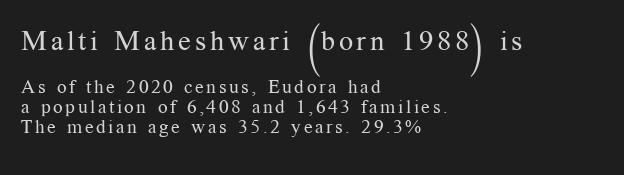
Q: Is the text bold? A: No.
Q: Is the text italic (slanted)? A: No, it is upright.
Q: Is the typeface a serif or a sans-serif typeface? A: Serif.
Q: Is the text underlined? A: No.
Q: How is the paragraph aligned? A: Left-aligned.
Q: Is the spacing between lines tight, normal or loose? A: Tight.
Q: Which block of text is set in a larger size, the first (top) or the second (bottom)? A: The first (top) one.
Q: Width (condensed, normal, or wide)? A: Normal.
Q: Stroke contrast? A: Medium.
Q: x-height? A: Medium.
Q: Monospaced? A: No.
